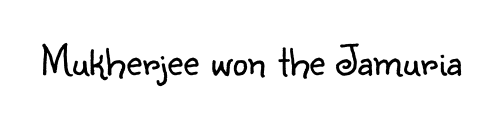
The image shows 44 px light sans-serif type, upright; set normal letter spacing, not underlined; low stroke contrast and a small x-height.
